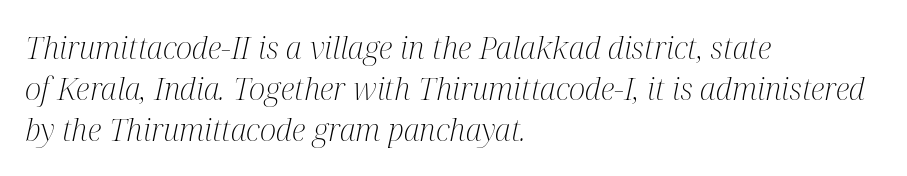
Q: Is the text bold? A: No.
Q: Is the text italic (slanted)? A: Yes, it leans right by about 12 degrees.
Q: Is the typeface a serif or a sans-serif typeface? A: Serif.
Q: Is the text underlined? A: No.
Q: How is the paragraph aligned? A: Left-aligned.
Q: Is the spacing between letters normal or unusually wide? A: Normal.
Q: Is the spacing between lines tight, normal or loose? A: Normal.
Q: Width (condensed, normal, or wide)? A: Condensed.
Q: Stroke contrast? A: Medium.
Q: x-height? A: Medium.
Q: Monospaced? A: No.
